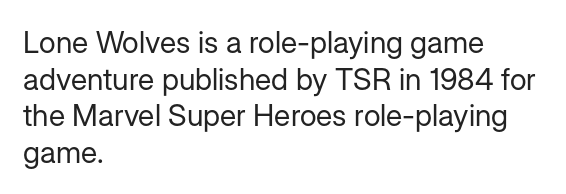
Q: Is the text bold? A: No.
Q: Is the text italic (slanted)? A: No, it is upright.
Q: Is the typeface a serif or a sans-serif typeface? A: Sans-serif.
Q: Is the text underlined? A: No.
Q: How is the paragraph aligned? A: Left-aligned.
Q: Is the spacing between letters normal or unusually wide? A: Normal.
Q: Width (condensed, normal, or wide)? A: Normal.
Q: Stroke contrast? A: Low.
Q: x-height? A: Medium.
Q: Monospaced? A: No.
